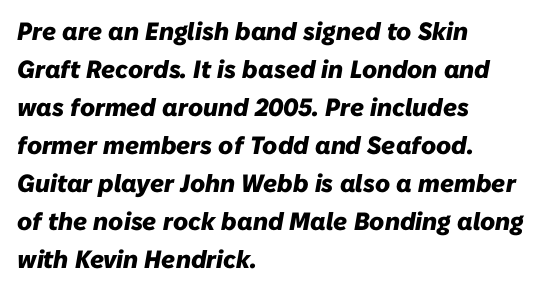
Q: Is the text bold? A: Yes.
Q: Is the text italic (slanted)? A: Yes, it leans right by about 10 degrees.
Q: Is the text underlined? A: No.
Q: How is the paragraph aligned? A: Left-aligned.
Q: Is the spacing between letters normal or unusually wide? A: Normal.
Q: Is the spacing between lines tight, normal or loose? A: Normal.
